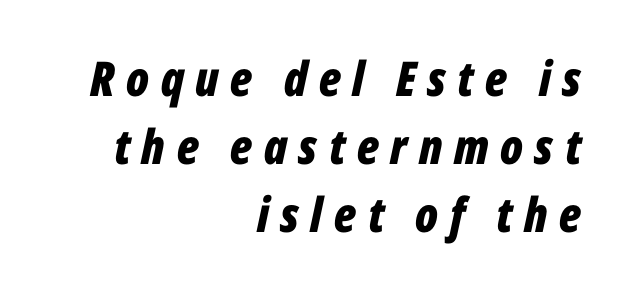
The image shows 48 px bold, condensed type, italic (leaning right); set right-aligned, normal line spacing (1.42x), unusually wide letter spacing (+0.24 em), not underlined; low stroke contrast and a medium x-height.
